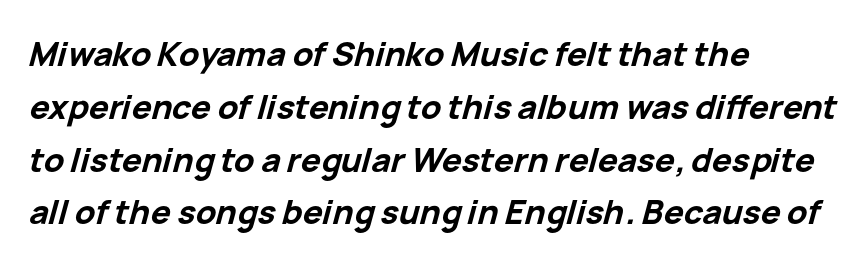
The image shows 33 px bold type, italic (leaning right); set left-aligned, normal line spacing (1.6x), normal letter spacing, not underlined; low stroke contrast and a medium x-height.
